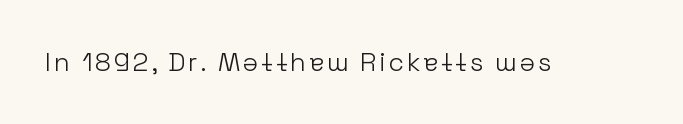
On a weight scale, this lands at 450 or below. The gap between lines stays unmarked. Notice how the stems are strictly vertical — no italics here.
